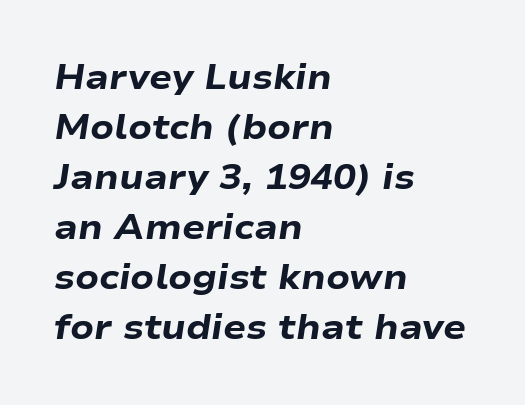
The image shows 34 px heavy, wide type, italic (leaning right); set left-aligned, normal line spacing (1.47x), normal letter spacing, not underlined; low stroke contrast and a medium x-height.
